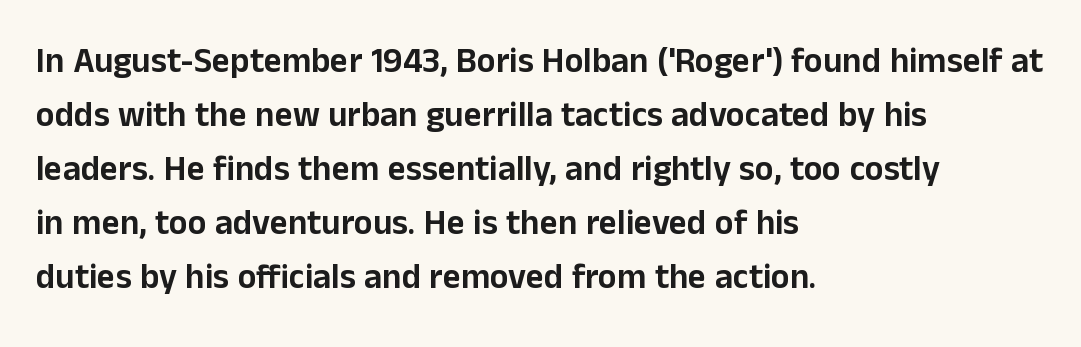
{"serif": "no", "italic": "no", "width": "normal", "stroke_contrast": "low", "x_height": "medium", "monospaced": "no", "underline": "no", "align": "left", "line_spacing": "normal", "line_spacing_ratio": 1.54, "letter_spacing": "normal", "letter_spacing_em": 0.0, "glyph_px": 35}
